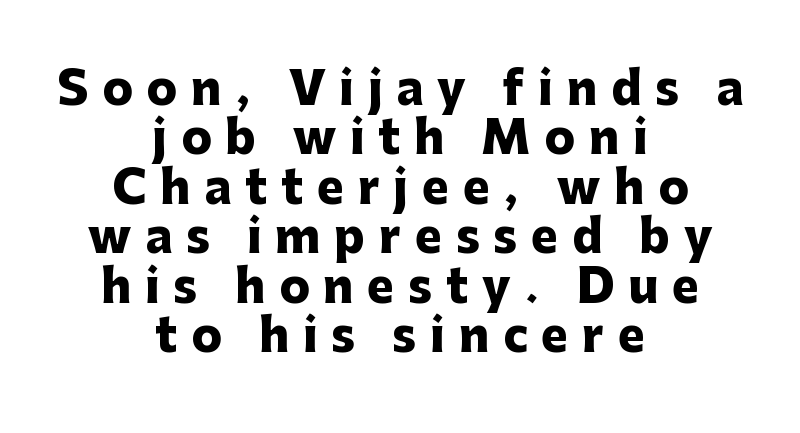
Q: Is the text bold? A: Yes.
Q: Is the text italic (slanted)? A: No, it is upright.
Q: Is the typeface a serif or a sans-serif typeface? A: Sans-serif.
Q: Is the text underlined? A: No.
Q: How is the paragraph aligned? A: Centered.
Q: Is the spacing between letters normal or unusually wide? A: Unusually wide.
Q: Is the spacing between lines tight, normal or loose? A: Tight.
Q: Width (condensed, normal, or wide)? A: Normal.
Q: Stroke contrast? A: Low.
Q: x-height? A: Medium.
Q: Monospaced? A: No.
